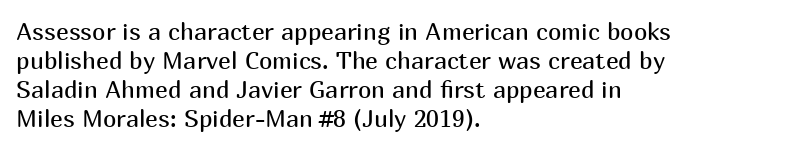
The strokes carry an ordinary text weight at most. Default kerning and tracking; the words read as compact shapes. The gap between lines stays unmarked. Does the lettering tilt? It doesn't — this is upright.
